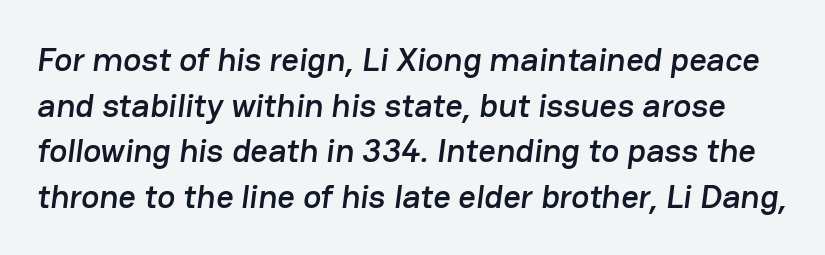
{"serif": "no", "width": "normal", "stroke_contrast": "low", "x_height": "medium", "monospaced": "no", "underline": "no", "line_spacing": "normal", "line_spacing_ratio": 1.34, "letter_spacing": "normal", "letter_spacing_em": 0.0, "glyph_px": 34}
